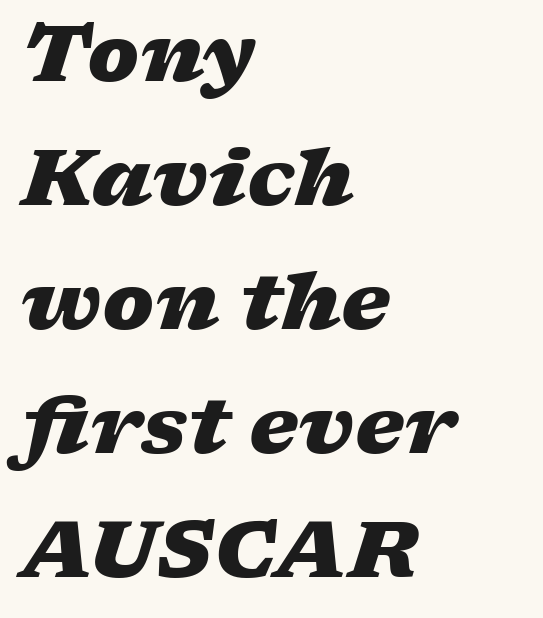
{"italic": "yes", "lean": "right", "slant_degrees": 17, "bold": "yes", "weight": "heavy", "width": "wide", "stroke_contrast": "low", "x_height": "medium", "monospaced": "no", "underline": "no", "align": "left", "line_spacing": "normal", "line_spacing_ratio": 1.59, "letter_spacing": "normal", "letter_spacing_em": 0.0, "glyph_px": 78}
